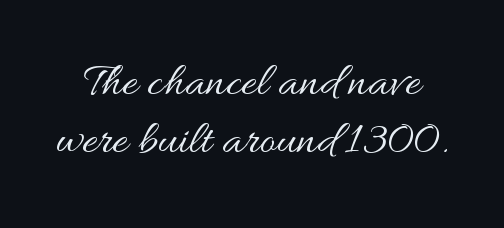
Q: Is the text bold? A: No.
Q: Is the text italic (slanted)? A: Yes.
Q: Is the text underlined? A: No.
Q: Is the spacing between letters normal or unusually wide? A: Normal.
Q: Width (condensed, normal, or wide)? A: Wide.
Q: Stroke contrast? A: Medium.
Q: x-height? A: Small.
Q: Monospaced? A: No.
